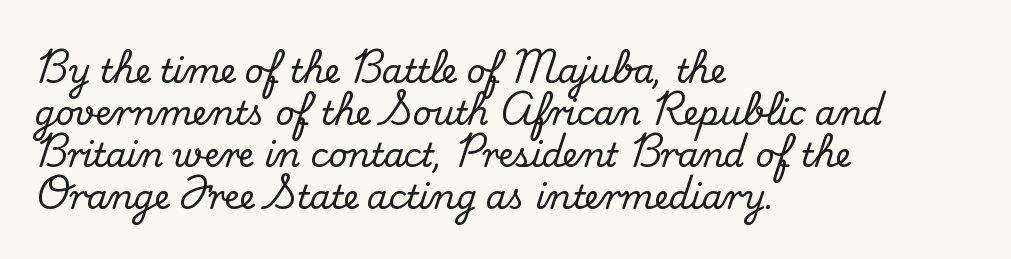
{"serif": "yes", "width": "normal", "stroke_contrast": "medium", "x_height": "small", "monospaced": "no", "underline": "no", "align": "left", "line_spacing": "normal", "line_spacing_ratio": 1.27, "letter_spacing": "normal", "letter_spacing_em": 0.0, "glyph_px": 33}
